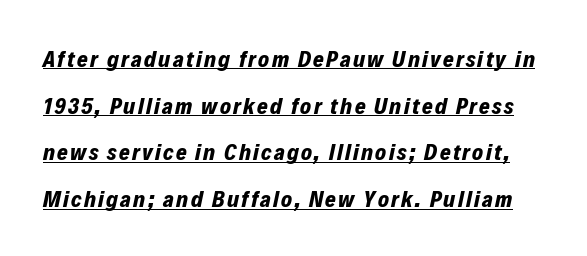
Weight check: bold — yes, fully. Successive baselines arrive slowly, with a big drop between each. In terms of posture, this sample is oblique. A baseline rule has been typeset under these characters.
